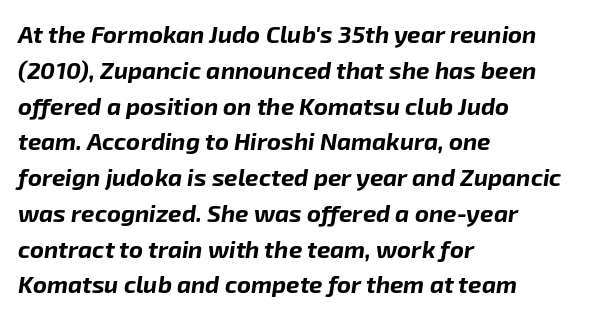
Reading down the column, the eye jumps a familiar distance to each next line. The letters are bold, with thick, heavy strokes. The whole block is typeset with a tilt. The line texture is even and compact thanks to regular tracking. Underlining? Definitely not there.
